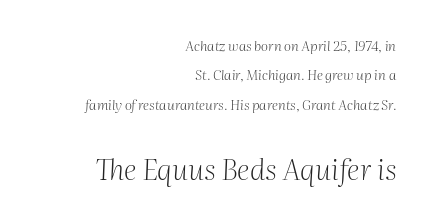
The image shows 29 px light serif type, italic (leaning right); set right-aligned, loose line spacing (2.1x), normal letter spacing, not underlined; the second (bottom) block is 2.07x larger; medium stroke contrast and a medium x-height.
